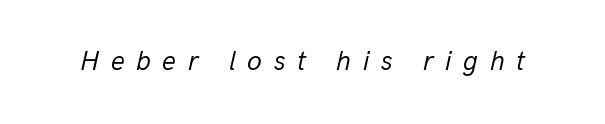
The image shows 27 px text type, italic (leaning right); set unusually wide letter spacing (+0.43 em), not underlined.
